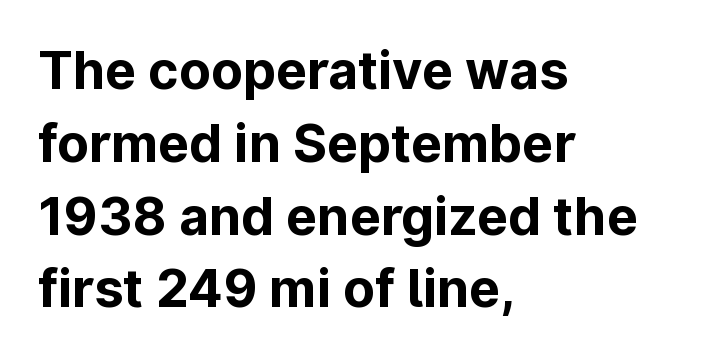
All the whitespace from short lines collects on the right. A typesetter would call this proportional, since set widths differ per character. Is there much room between lines? A standard amount, neither cramped nor airy. Compared with typical body copy, the letter spacing here is the same. Every stem runs plumb, perpendicular to the baseline. These lines carry a lot of weight — the face is fully bold.
